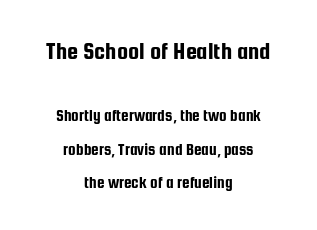
The image shows 25 px text type, upright; set centered, loose line spacing (1.97x), normal letter spacing, not underlined; the first (top) block is 1.47x larger.
